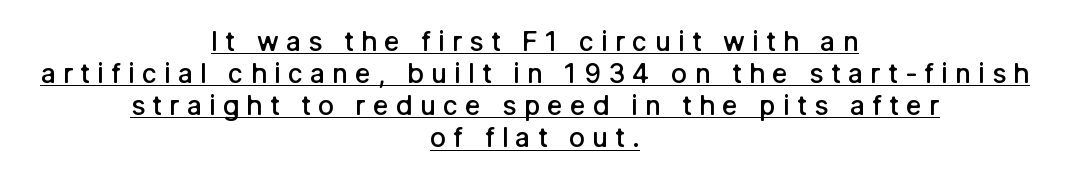
Q: Is the text bold? A: Semi-bold.
Q: Is the text italic (slanted)? A: No, it is upright.
Q: Is the text underlined? A: Yes.
Q: How is the paragraph aligned? A: Centered.
Q: Is the spacing between letters normal or unusually wide? A: Unusually wide.
